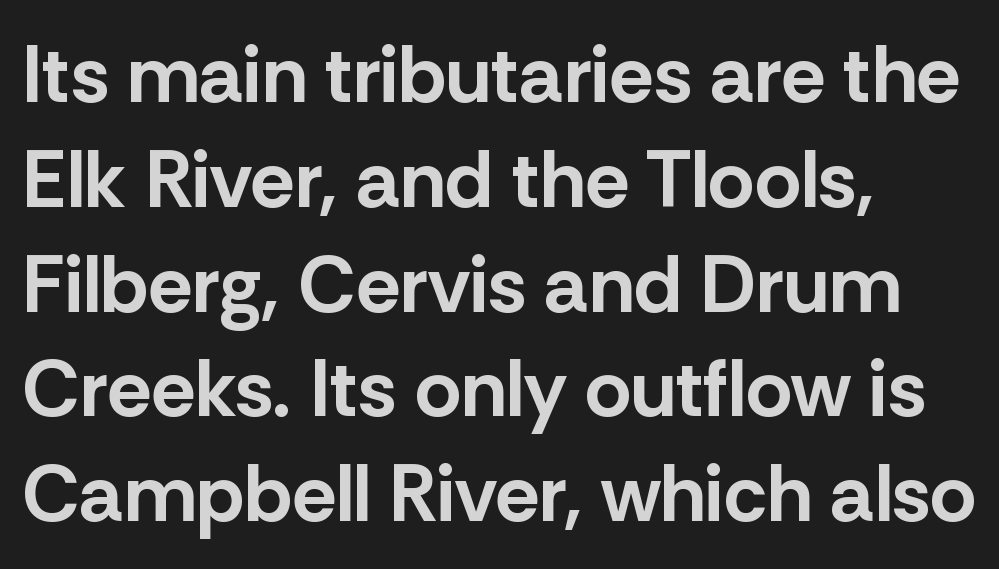
{"serif": "no", "italic": "no", "bold": "yes", "weight": "bold", "width": "normal", "stroke_contrast": "low", "x_height": "medium", "monospaced": "no", "underline": "no", "align": "left", "line_spacing": "normal", "line_spacing_ratio": 1.31, "letter_spacing": "normal", "letter_spacing_em": 0.0, "glyph_px": 80}
